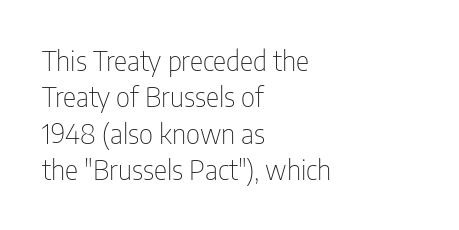
Q: Is the text bold? A: No.
Q: Is the text italic (slanted)? A: No, it is upright.
Q: Is the typeface a serif or a sans-serif typeface? A: Sans-serif.
Q: Is the text underlined? A: No.
Q: How is the paragraph aligned? A: Left-aligned.
Q: Is the spacing between letters normal or unusually wide? A: Normal.
Q: Is the spacing between lines tight, normal or loose? A: Normal.
Q: Width (condensed, normal, or wide)? A: Condensed.
Q: Stroke contrast? A: Low.
Q: x-height? A: Medium.
Q: Monospaced? A: No.
